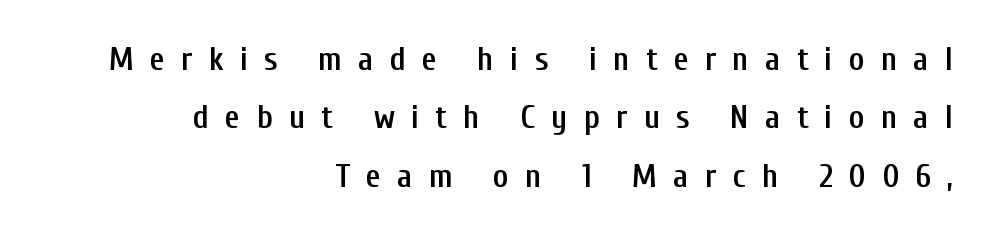
The image shows 33 px semibold, condensed sans-serif type, upright; set right-aligned, line spacing 1.77x, unusually wide letter spacing (+0.49 em), not underlined; low stroke contrast and a medium x-height.
